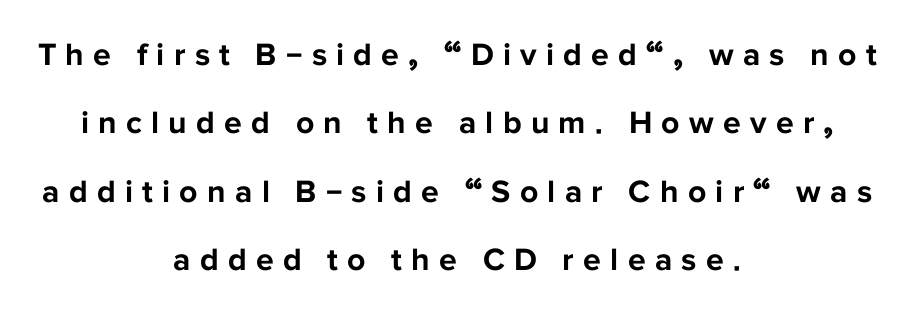
The leading is generous, giving the passage an open texture. The face used here is proportionally spaced, like ordinary book or web type. Set as a true bold cut, around the 700 mark. The letters stand straight up with perfectly vertical stems.
